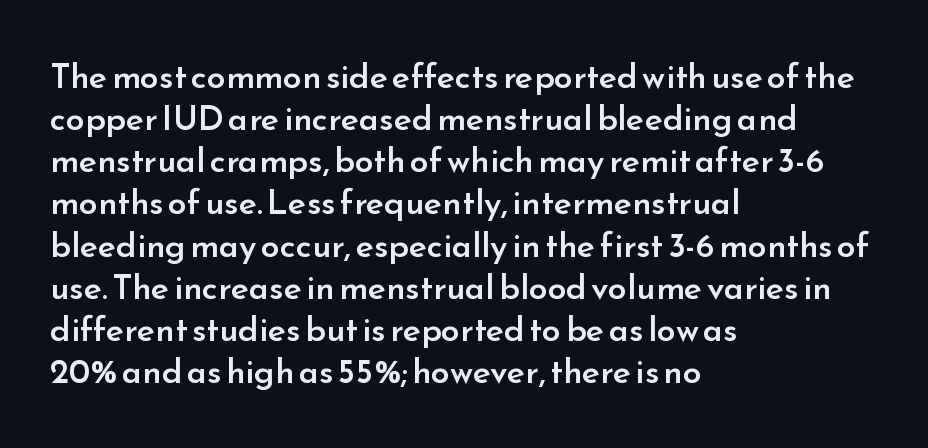
{"serif": "no", "italic": "no", "bold": "semi", "weight": "semibold", "width": "normal", "stroke_contrast": "low", "x_height": "small", "monospaced": "no", "underline": "no", "align": "left", "line_spacing_ratio": 1.24, "letter_spacing": "normal", "letter_spacing_em": 0.0, "glyph_px": 34}
